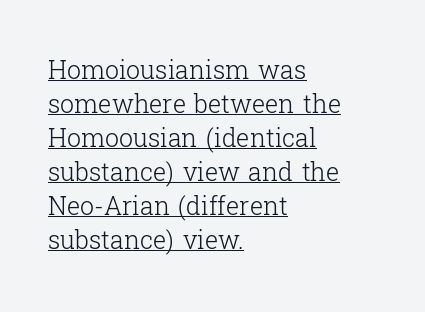
Q: Is the text bold? A: No.
Q: Is the text italic (slanted)? A: No, it is upright.
Q: Is the text underlined? A: Yes.
Q: How is the paragraph aligned? A: Left-aligned.
Q: Is the spacing between letters normal or unusually wide? A: Normal.
Q: Is the spacing between lines tight, normal or loose? A: Normal.
